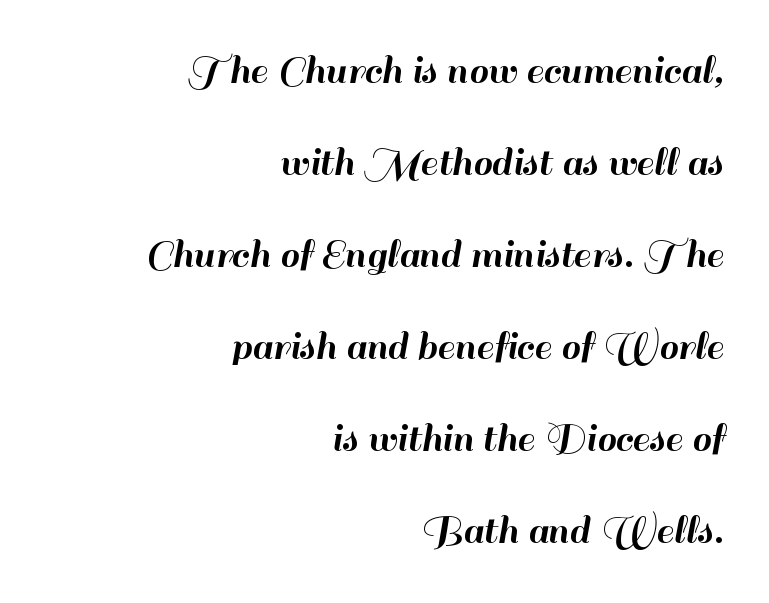
{"serif": "no", "width": "normal", "stroke_contrast": "high", "x_height": "small", "monospaced": "no", "underline": "no", "align": "right", "line_spacing": "loose", "line_spacing_ratio": 2.14, "letter_spacing": "normal", "letter_spacing_em": 0.0, "glyph_px": 43}
